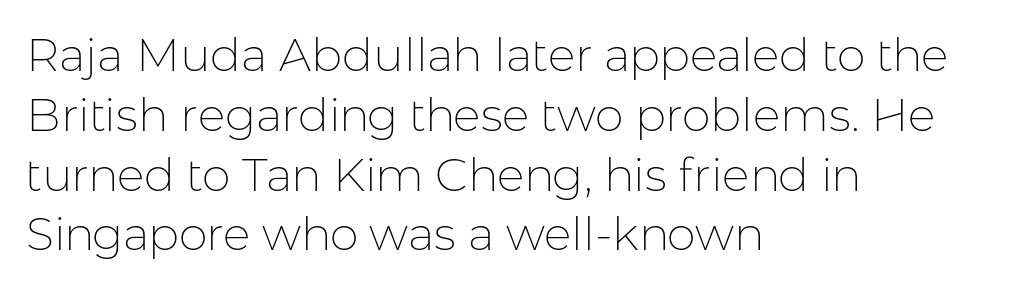
Q: Is the text bold? A: No.
Q: Is the text italic (slanted)? A: No, it is upright.
Q: Is the typeface a serif or a sans-serif typeface? A: Sans-serif.
Q: Is the text underlined? A: No.
Q: How is the paragraph aligned? A: Left-aligned.
Q: Is the spacing between letters normal or unusually wide? A: Normal.
Q: Is the spacing between lines tight, normal or loose? A: Normal.
Q: Width (condensed, normal, or wide)? A: Normal.
Q: Stroke contrast? A: Low.
Q: x-height? A: Medium.
Q: Monospaced? A: No.
